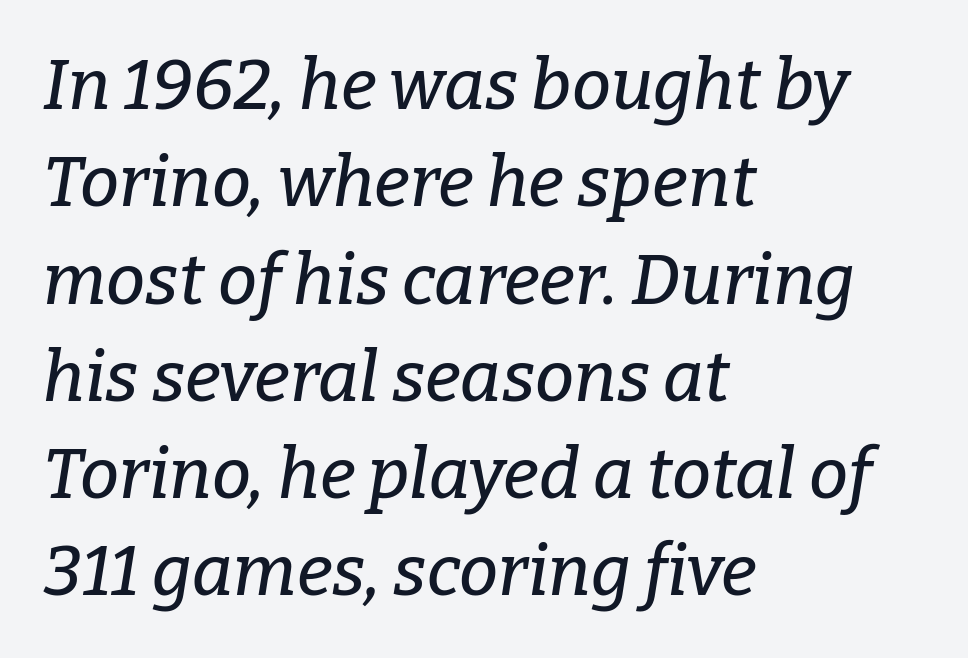
Every character sits at an angle, as italics do. Small tapered or slab feet sit at the stroke ends, so this counts as serif. Short note: letters normally spaced. Check the space under the baseline: it is left empty.
